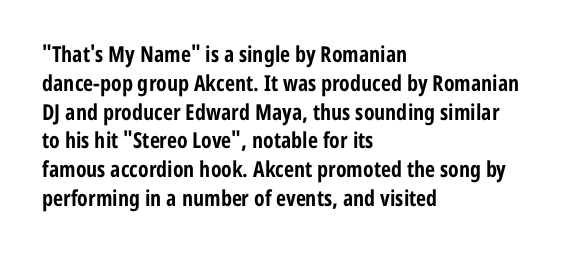
{"italic": "no", "bold": "yes", "underline": "no", "align": "left", "line_spacing": "normal", "line_spacing_ratio": 1.31, "letter_spacing": "normal", "letter_spacing_em": 0.0, "glyph_px": 22}
